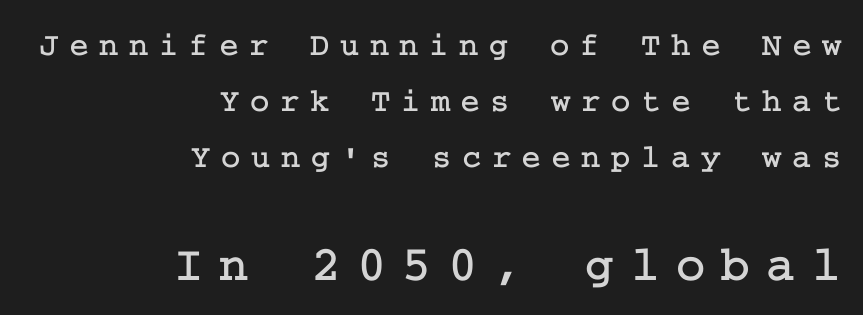
Is the block centered? No — it sits flush against the right margin. This rendering features lettering with no underline. This is serif lettering, the kind often seen in printed books. If you drew a line through each stem, it would be perfectly vertical. Tracking here is generous; glyphs stand well apart from one another.
